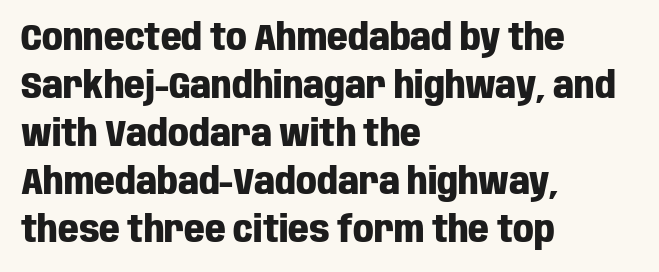
Q: Is the text bold? A: Yes.
Q: Is the text italic (slanted)? A: No, it is upright.
Q: Is the typeface a serif or a sans-serif typeface? A: Sans-serif.
Q: Is the text underlined? A: No.
Q: How is the paragraph aligned? A: Left-aligned.
Q: Is the spacing between letters normal or unusually wide? A: Normal.
Q: Is the spacing between lines tight, normal or loose? A: Normal.
Q: Width (condensed, normal, or wide)? A: Condensed.
Q: Stroke contrast? A: Low.
Q: x-height? A: Large.
Q: Monospaced? A: No.
